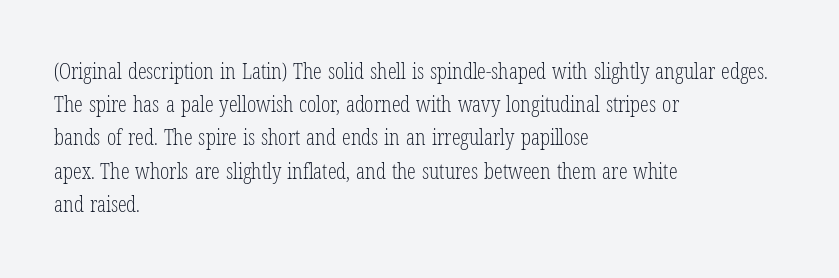
The image shows 22 px text type, upright; set left-aligned, normal line spacing (1.51x), normal letter spacing, not underlined.
